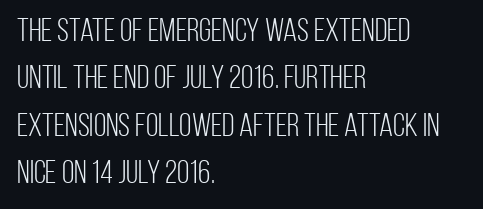
The horizontal fit of the characters is conventional and even. Every character sits straight up, as roman type does. Font category for this specimen: sans-serif. No letter is thick-stroked: the sample isn't bold.
